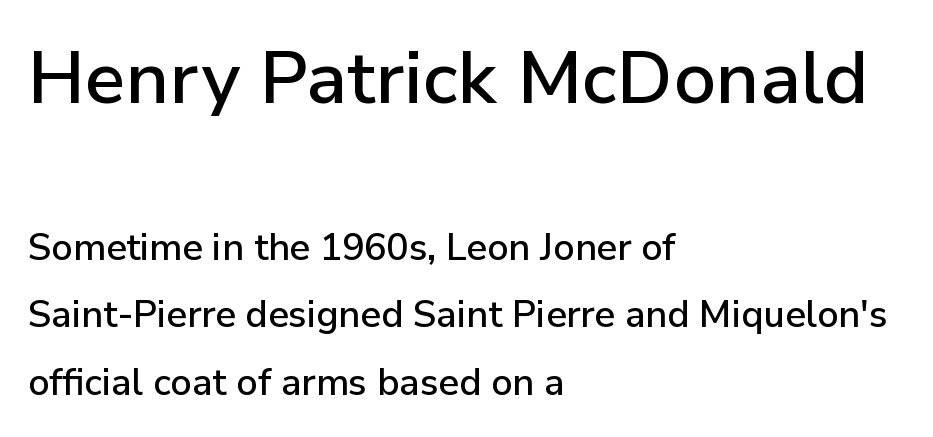
The paragraph shown leans on its left margin. A roman cut, with each character standing at attention. Larger block? The one above; the one below is distinctly smaller. Look at the tracking — it's just the regular setting, nothing added. Note the varied advance widths — an 'i' is clearly narrower than an 'm'. No word sits above an underline.
